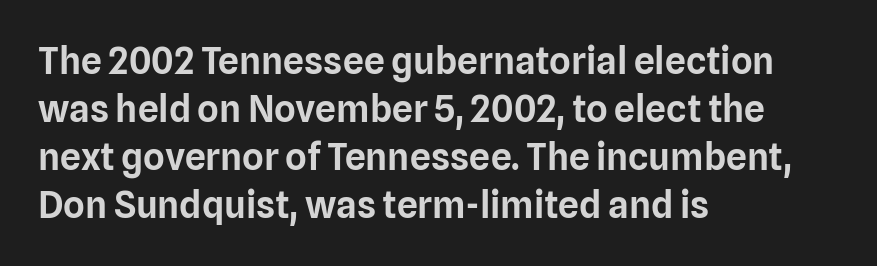
{"serif": "no", "italic": "no", "width": "normal", "stroke_contrast": "low", "x_height": "medium", "monospaced": "no", "underline": "no", "align": "left", "line_spacing": "normal", "line_spacing_ratio": 1.3, "letter_spacing": "normal", "letter_spacing_em": 0.0, "glyph_px": 37}
